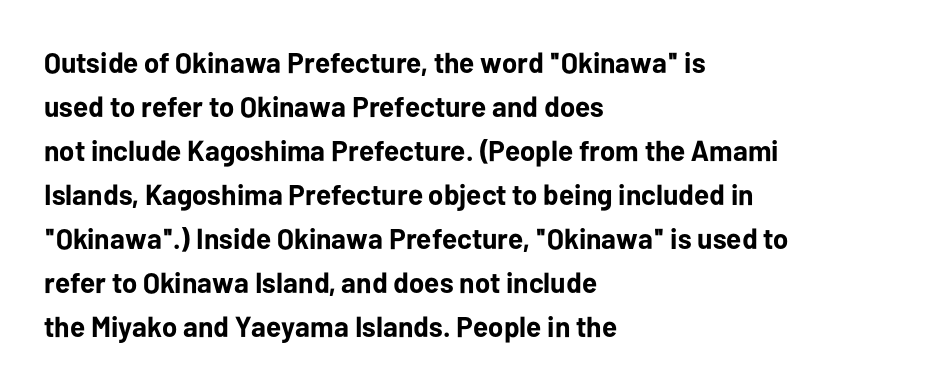
Reading down the column, the eye jumps a familiar distance to each next line. Each letter keeps its own natural width here, so spacing adapts to shape. Leftover space on each line is placed entirely after the last word. You could call the tracking neutral — neither tight nor loose. Check where the strokes stop: nothing finishes them off — pure sans.
